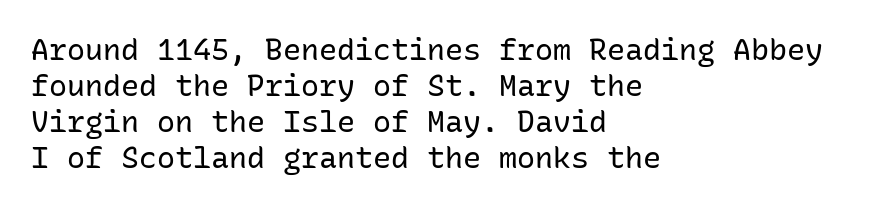
{"serif": "no", "italic": "no", "bold": "no", "weight": "regular", "width": "normal", "stroke_contrast": "low", "x_height": "medium", "monospaced": "yes", "underline": "no", "align": "left", "line_spacing_ratio": 1.2, "letter_spacing": "normal", "letter_spacing_em": 0.0, "glyph_px": 30}
